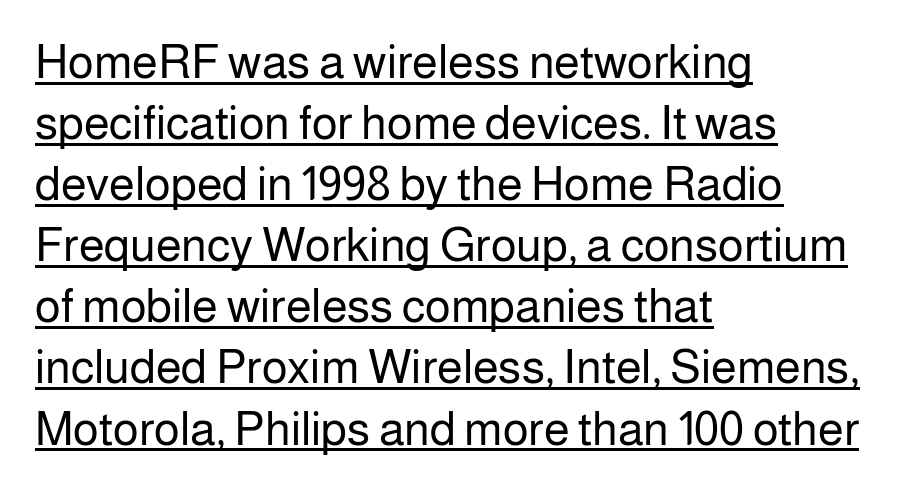
{"serif": "no", "italic": "no", "bold": "no", "weight": "regular", "width": "normal", "stroke_contrast": "low", "x_height": "medium", "monospaced": "no", "underline": "yes", "align": "left", "line_spacing": "normal", "line_spacing_ratio": 1.3, "letter_spacing": "normal", "letter_spacing_em": 0.0, "glyph_px": 47}
